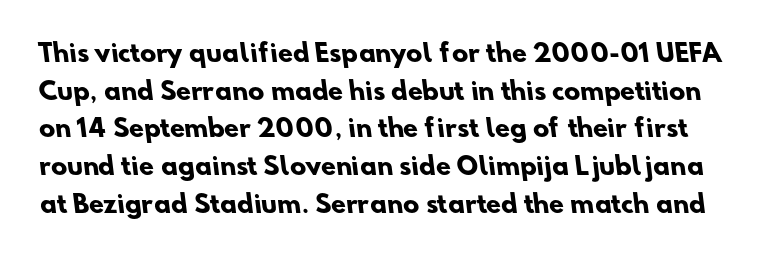
{"bold": "yes", "underline": "no", "line_spacing": "normal", "line_spacing_ratio": 1.57, "letter_spacing": "normal", "letter_spacing_em": 0.0, "glyph_px": 24}
